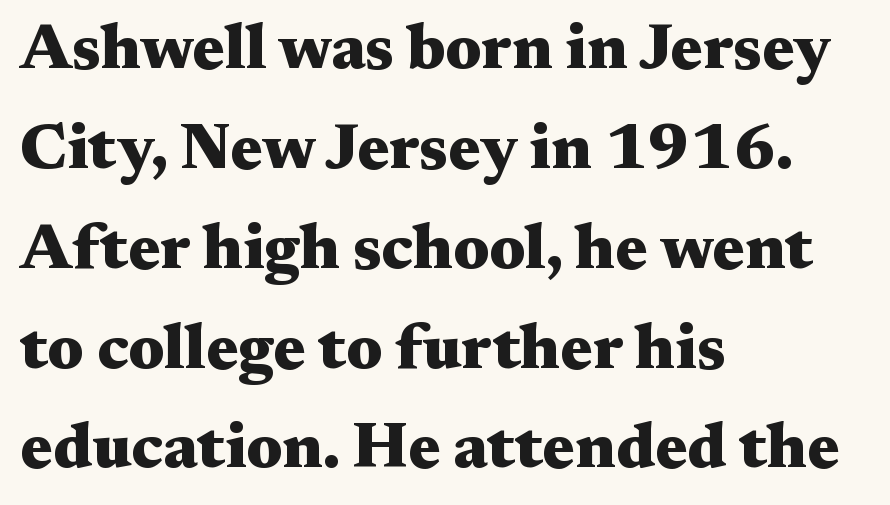
{"serif": "yes", "italic": "no", "bold": "yes", "weight": "heavy", "width": "wide", "stroke_contrast": "medium", "x_height": "medium", "monospaced": "no", "underline": "no", "align": "left", "line_spacing": "normal", "line_spacing_ratio": 1.56, "letter_spacing": "normal", "letter_spacing_em": 0.0, "glyph_px": 64}
